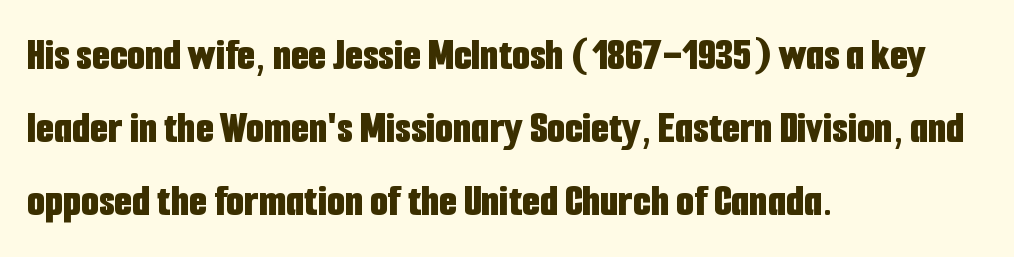
{"serif": "no", "italic": "no", "bold": "yes", "weight": "bold", "width": "condensed", "stroke_contrast": "low", "x_height": "medium", "monospaced": "no", "underline": "no", "align": "left", "line_spacing": "normal", "line_spacing_ratio": 1.59, "letter_spacing": "normal", "letter_spacing_em": 0.0, "glyph_px": 46}
